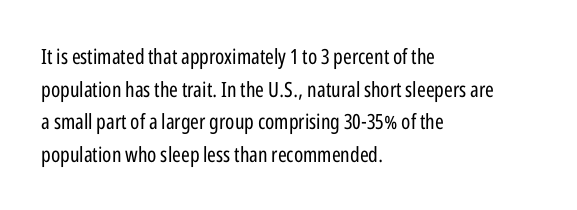
The image shows 21 px text type, upright; set left-aligned, normal line spacing (1.55x), normal letter spacing, not underlined.
